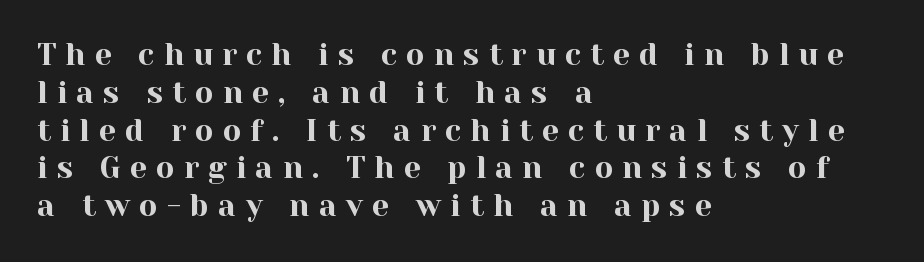
Q: Is the text italic (slanted)? A: No, it is upright.
Q: Is the typeface a serif or a sans-serif typeface? A: Serif.
Q: Is the text underlined? A: No.
Q: How is the paragraph aligned? A: Left-aligned.
Q: Is the spacing between letters normal or unusually wide? A: Unusually wide.
Q: Is the spacing between lines tight, normal or loose? A: Normal.
Q: Width (condensed, normal, or wide)? A: Normal.
Q: x-height? A: Medium.
Q: Monospaced? A: No.
